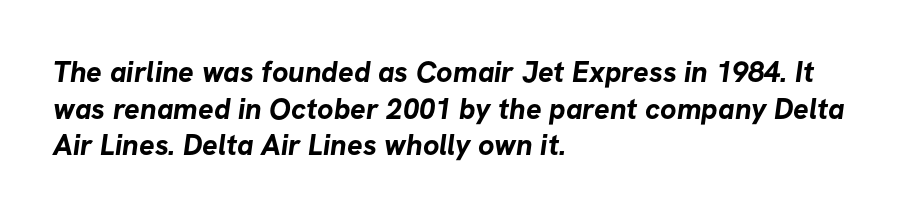
{"serif": "no", "bold": "yes", "weight": "bold", "width": "normal", "stroke_contrast": "low", "x_height": "medium", "monospaced": "no", "underline": "no", "align": "left", "line_spacing": "normal", "line_spacing_ratio": 1.26, "letter_spacing": "normal", "letter_spacing_em": 0.0, "glyph_px": 29}
